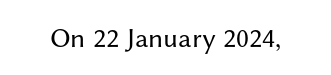
{"serif": "no", "italic": "no", "bold": "no", "weight": "regular", "width": "normal", "stroke_contrast": "medium", "x_height": "medium", "monospaced": "no", "underline": "no", "letter_spacing": "normal", "letter_spacing_em": 0.0, "glyph_px": 28}
